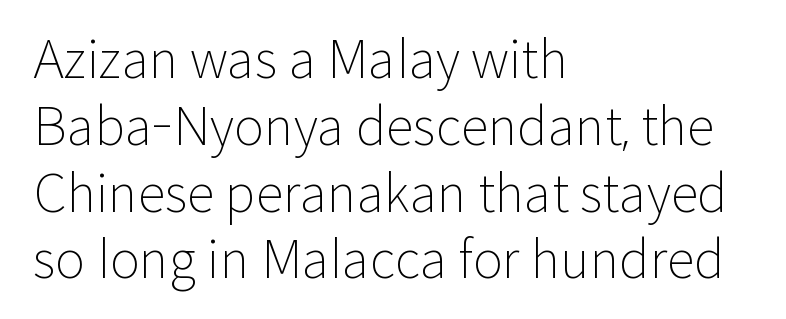
No feet cap the strokes, marking this as sans-serif type. In CSS terms this would be text-align: left. Students, note that the glyphs here touch the page at normal intervals. Posture: vertical. Nobody drew a line under any word here. The passage shown is typed in a proportional face where columns would drift.
